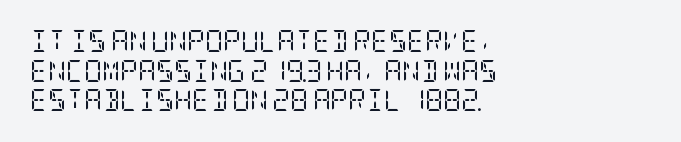
The image shows 22 px text type, upright; set left-aligned, normal line spacing (1.35x), normal letter spacing, not underlined.
